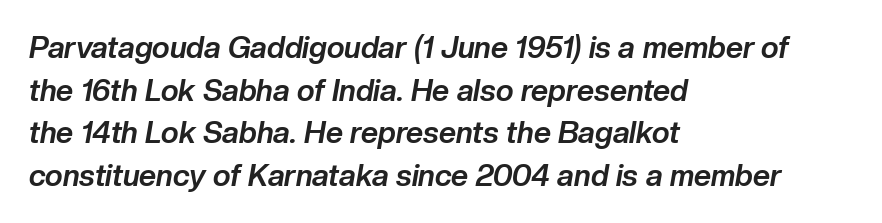
{"italic": "yes", "lean": "right", "slant_degrees": 10, "bold": "yes", "weight": "bold", "width": "normal", "stroke_contrast": "low", "x_height": "medium", "monospaced": "no", "underline": "no", "align": "left", "line_spacing": "normal", "line_spacing_ratio": 1.42, "letter_spacing": "normal", "letter_spacing_em": 0.0, "glyph_px": 30}
